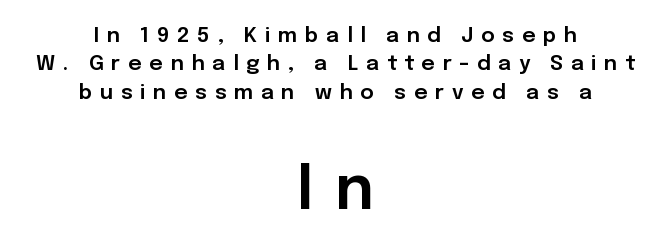
{"serif": "no", "italic": "no", "width": "normal", "stroke_contrast": "low", "x_height": "medium", "monospaced": "no", "underline": "no", "align": "center", "line_spacing": "normal", "line_spacing_ratio": 1.35, "letter_spacing": "wide", "letter_spacing_em": 0.36, "larger_block": "second", "size_ratio": 2.95, "glyph_px": 62}
